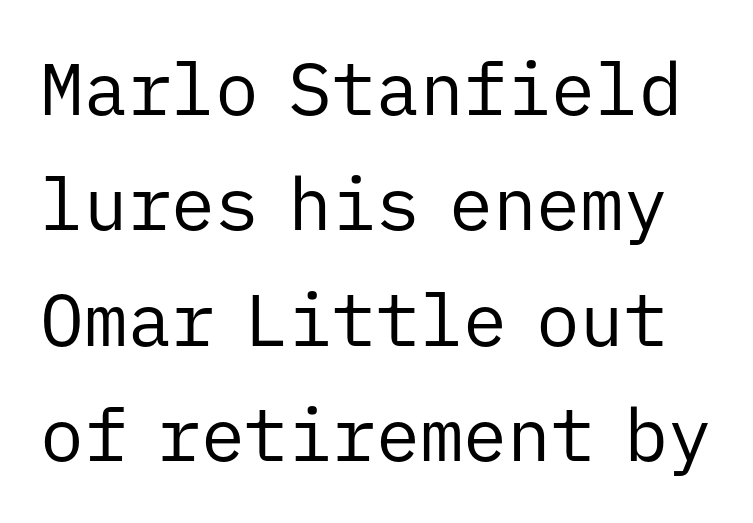
Stem width sits at or under what a default text font uses. Unlike italic type, these characters show no tilt at all. How are the letters spaced? Ordinarily, with no added tracking. The passage shown is typed in a monospace face where columns stay perfectly aligned. Look at the bottom of the vertical strokes: they stop flat, with no serifs.
